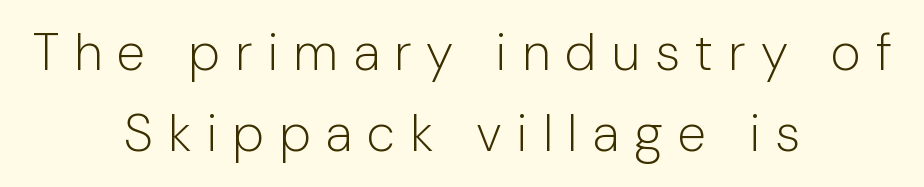
{"serif": "no", "italic": "no", "bold": "no", "weight": "light", "width": "normal", "stroke_contrast": "low", "x_height": "medium", "monospaced": "no", "underline": "no", "align": "center", "line_spacing": "normal", "line_spacing_ratio": 1.56, "letter_spacing": "wide", "letter_spacing_em": 0.29, "glyph_px": 52}
